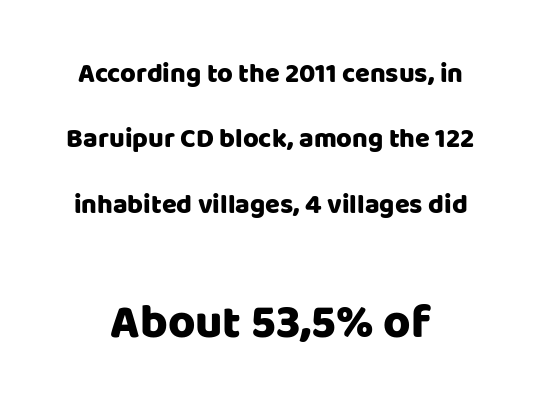
{"serif": "no", "italic": "no", "width": "normal", "stroke_contrast": "low", "x_height": "large", "monospaced": "no", "underline": "no", "line_spacing": "loose", "line_spacing_ratio": 2.42, "letter_spacing": "normal", "letter_spacing_em": 0.0, "larger_block": "second", "size_ratio": 1.74, "glyph_px": 47}
